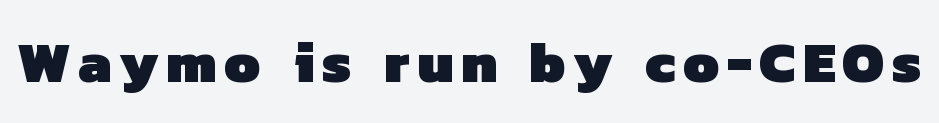
Q: Is the text bold? A: Yes.
Q: Is the typeface a serif or a sans-serif typeface? A: Sans-serif.
Q: Is the text underlined? A: No.
Q: Width (condensed, normal, or wide)? A: Normal.
Q: Stroke contrast? A: Low.
Q: x-height? A: Medium.
Q: Monospaced? A: No.
